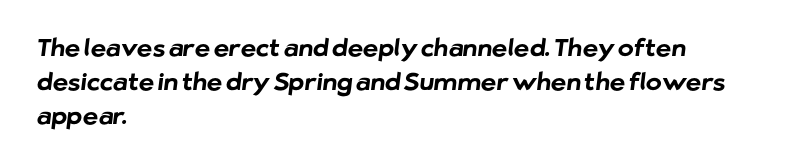
Q: Is the text bold? A: Yes.
Q: Is the text underlined? A: No.
Q: How is the paragraph aligned? A: Left-aligned.
Q: Is the spacing between letters normal or unusually wide? A: Normal.
Q: Is the spacing between lines tight, normal or loose? A: Normal.
